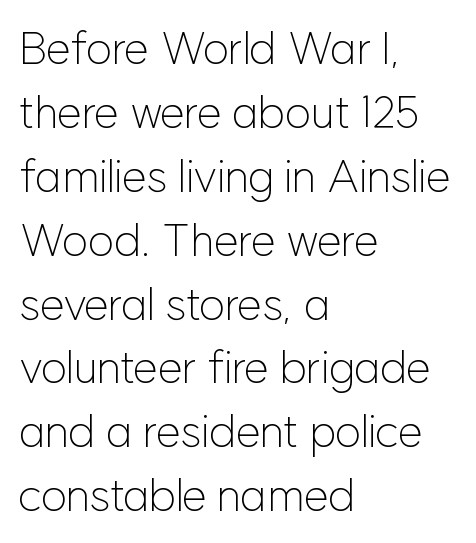
Nope, not italic — everything's standing straight. The designer left line spacing at the default. Glance below the letters and you will spot only blank space. Does extra space separate the letters? No, they use regular spacing.
